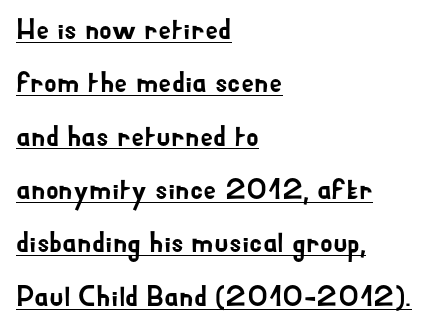
{"serif": "no", "italic": "no", "width": "normal", "stroke_contrast": "low", "x_height": "small", "monospaced": "no", "underline": "yes", "align": "left", "line_spacing_ratio": 1.84, "letter_spacing": "normal", "letter_spacing_em": 0.0, "glyph_px": 29}
